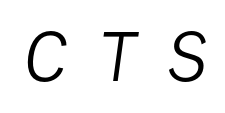
{"italic": "yes", "lean": "right", "slant_degrees": 8, "bold": "no", "weight": "regular", "width": "normal", "stroke_contrast": "low", "x_height": "medium", "monospaced": "no", "underline": "no", "letter_spacing": "wide", "letter_spacing_em": 0.48, "glyph_px": 66}
